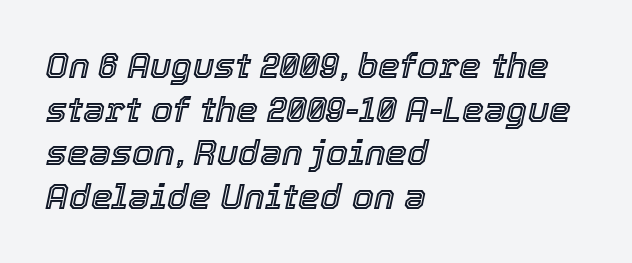
The image shows 35 px text type, italic (leaning right); set left-aligned, normal line spacing (1.25x), normal letter spacing, not underlined; a medium x-height.
